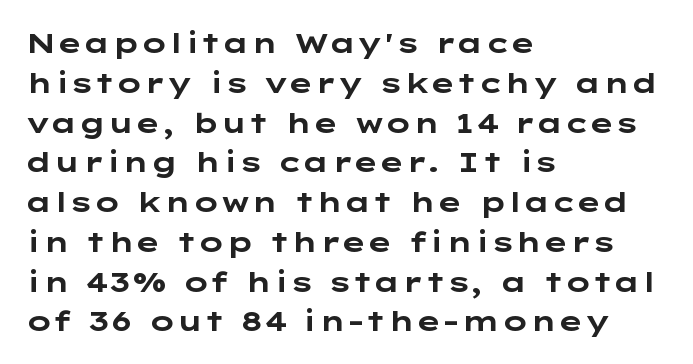
{"serif": "no", "italic": "no", "bold": "yes", "weight": "bold", "width": "wide", "stroke_contrast": "low", "x_height": "medium", "underline": "no", "align": "left", "line_spacing": "normal", "line_spacing_ratio": 1.42, "letter_spacing": "normal", "letter_spacing_em": 0.0, "glyph_px": 28}
